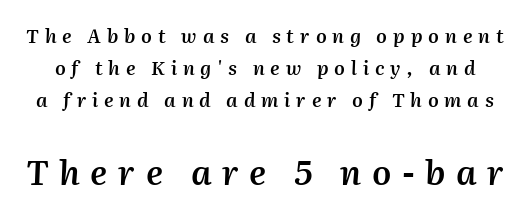
The image shows 34 px semibold type, italic (leaning right); set normal line spacing (1.69x), unusually wide letter spacing (+0.31 em), not underlined; the second (bottom) block is 1.79x larger; medium stroke contrast and a medium x-height.
